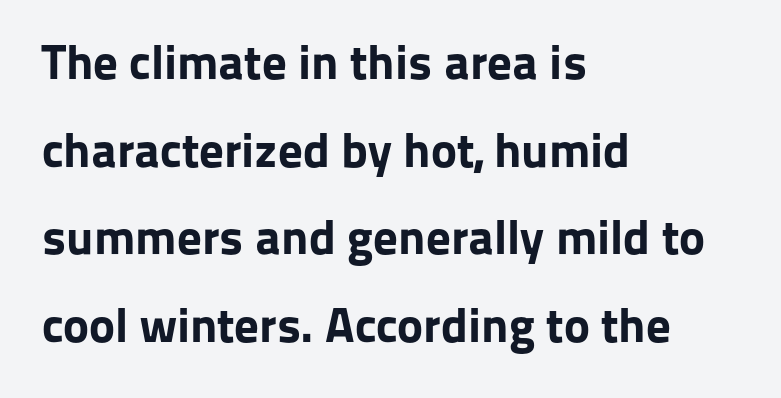
{"serif": "no", "italic": "no", "bold": "yes", "weight": "bold", "width": "normal", "stroke_contrast": "low", "x_height": "medium", "monospaced": "no", "underline": "no", "align": "left", "line_spacing_ratio": 1.79, "letter_spacing": "normal", "letter_spacing_em": 0.0, "glyph_px": 49}
